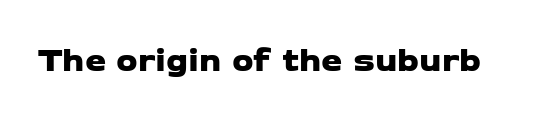
{"serif": "no", "width": "wide", "stroke_contrast": "low", "x_height": "medium", "monospaced": "no", "underline": "no", "letter_spacing": "normal", "letter_spacing_em": 0.0, "glyph_px": 34}
